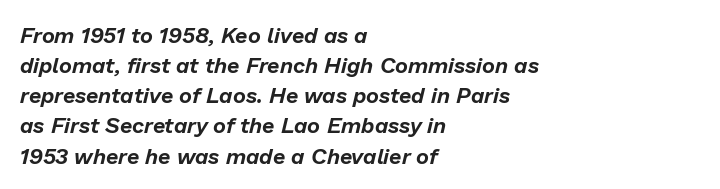
The image shows 22 px text type, italic (leaning right); set left-aligned, normal line spacing (1.37x), normal letter spacing, not underlined.
